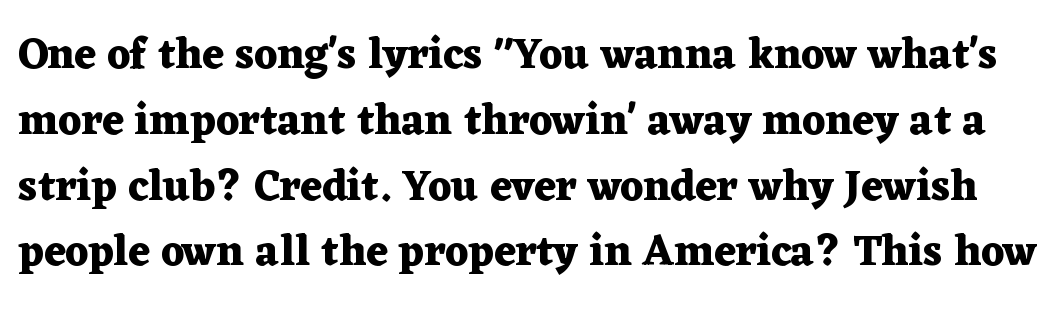
Q: Is the text bold? A: Yes.
Q: Is the text italic (slanted)? A: No, it is upright.
Q: Is the typeface a serif or a sans-serif typeface? A: Serif.
Q: Is the text underlined? A: No.
Q: Is the spacing between letters normal or unusually wide? A: Normal.
Q: Is the spacing between lines tight, normal or loose? A: Normal.
Q: Width (condensed, normal, or wide)? A: Wide.
Q: Stroke contrast? A: Medium.
Q: x-height? A: Medium.
Q: Monospaced? A: No.
